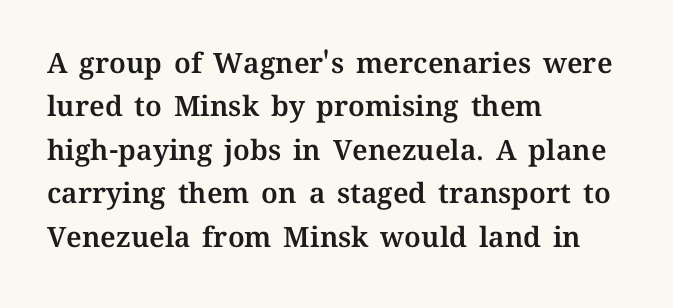
The text block is weighted toward the left margin, trailing off unevenly rightward. A typesetter would call this proportional, since set widths differ per character. These lines were composed using upright roman letters. The vertical gap from one line to the next is medium. Letters rest on an invisible, unmarked baseline. Does extra space separate the letters? No, they use regular spacing.
